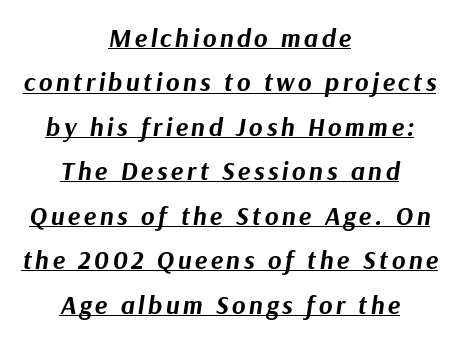
The letters are bold, with thick, heavy strokes. Every character sits at an angle, as italics do. Visually the block forms a symmetrical silhouette, jagged on both flanks. These characters rest on top of a visible drawn line.
